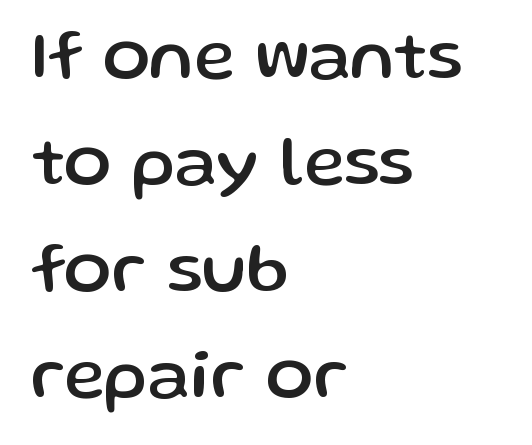
{"serif": "no", "italic": "no", "width": "normal", "stroke_contrast": "low", "x_height": "medium", "monospaced": "no", "underline": "no", "align": "left", "line_spacing": "normal", "line_spacing_ratio": 1.52, "letter_spacing": "normal", "letter_spacing_em": 0.0, "glyph_px": 70}
